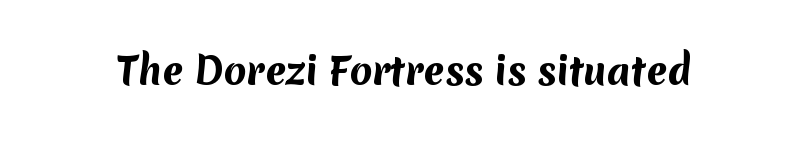
{"serif": "no", "bold": "yes", "weight": "bold", "width": "normal", "stroke_contrast": "medium", "x_height": "medium", "monospaced": "no", "underline": "no", "letter_spacing": "normal", "letter_spacing_em": 0.0, "glyph_px": 37}
